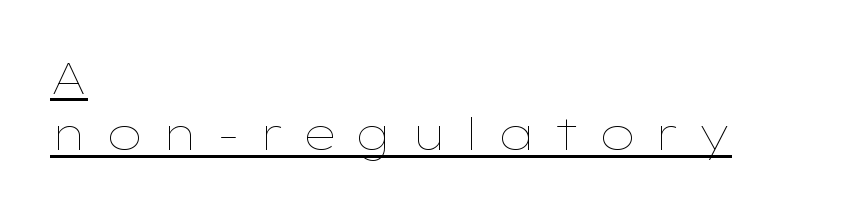
{"italic": "no", "bold": "no", "weight": "thin", "width": "wide", "stroke_contrast": "low", "x_height": "medium", "monospaced": "no", "underline": "yes", "align": "left", "line_spacing": "normal", "line_spacing_ratio": 1.28, "letter_spacing": "wide", "letter_spacing_em": 0.38, "glyph_px": 44}
